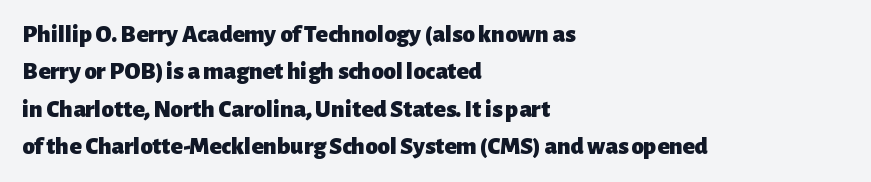
The image shows 25 px bold type, upright; set left-aligned, normal line spacing (1.5x), normal letter spacing, not underlined.
